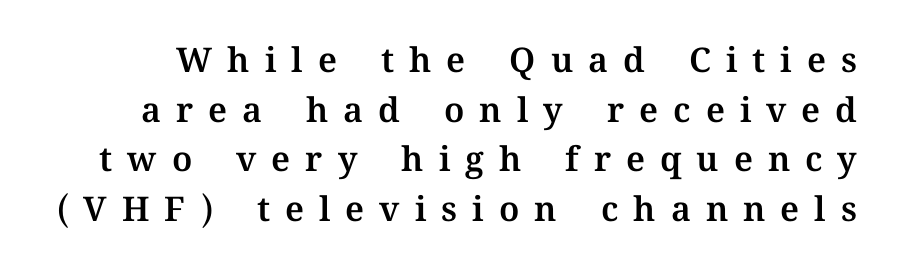
{"italic": "no", "width": "normal", "stroke_contrast": "medium", "x_height": "medium", "monospaced": "no", "underline": "no", "line_spacing": "normal", "line_spacing_ratio": 1.46, "letter_spacing": "wide", "letter_spacing_em": 0.44, "glyph_px": 34}
